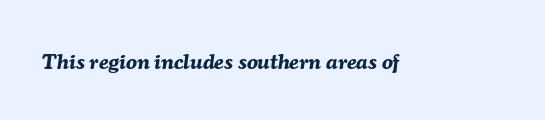
Observe the lean: these are italic letterforms. Does extra space separate the letters? No, they use regular spacing. These words are printed bold, with thick strokes throughout. A clean baseline with only descenders dipping below it.
